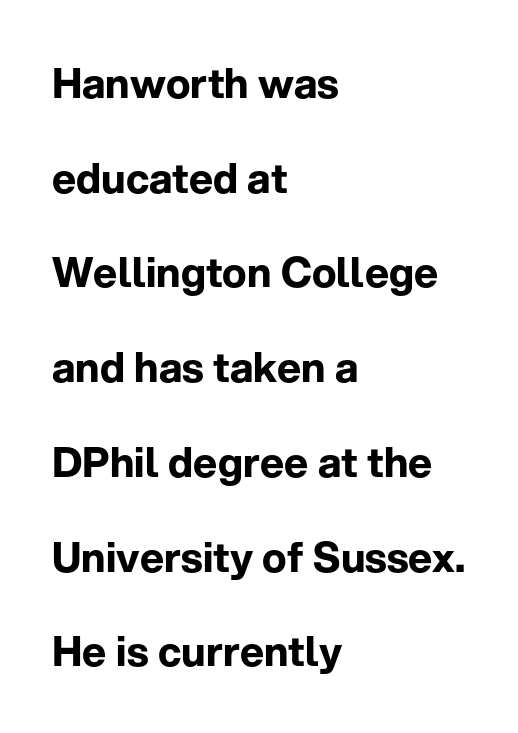
{"serif": "no", "italic": "no", "bold": "yes", "weight": "bold", "width": "normal", "stroke_contrast": "low", "x_height": "medium", "monospaced": "no", "underline": "no", "align": "left", "line_spacing": "loose", "line_spacing_ratio": 2.31, "letter_spacing": "normal", "letter_spacing_em": 0.0, "glyph_px": 41}
